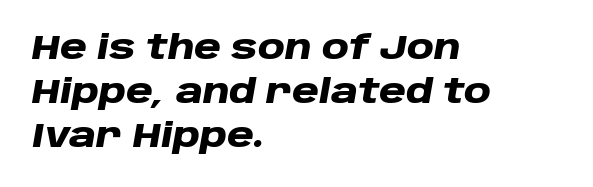
The face used here is proportionally spaced, like ordinary book or web type. Observe the lean: these are italic letterforms. Alignment: flush left. The leading is moderate, giving the passage an even texture. Characters follow at the spacing the type designer built in.
